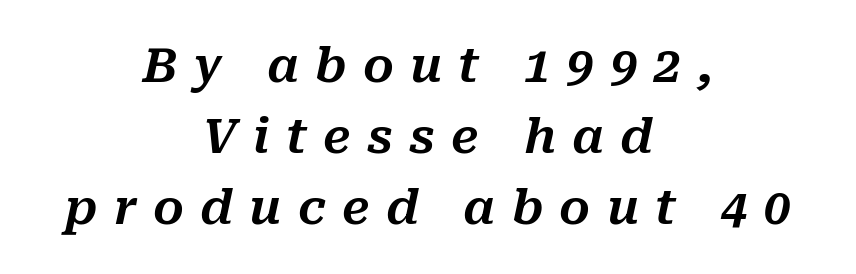
The image shows 48 px text type, italic (leaning right); set centered, normal line spacing (1.48x), unusually wide letter spacing (+0.34 em), not underlined; medium stroke contrast and a medium x-height.
